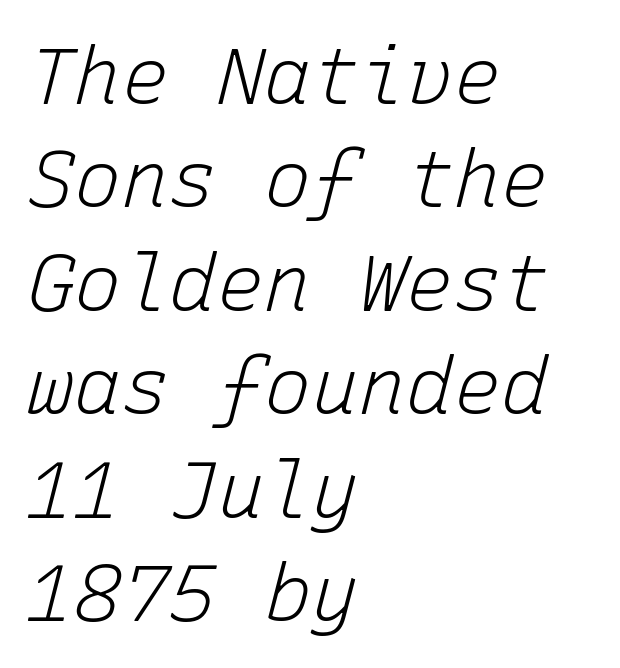
Q: Is the text bold? A: No.
Q: Is the text italic (slanted)? A: Yes, it leans right by about 15 degrees.
Q: Is the text underlined? A: No.
Q: How is the paragraph aligned? A: Left-aligned.
Q: Is the spacing between letters normal or unusually wide? A: Normal.
Q: Is the spacing between lines tight, normal or loose? A: Normal.
Q: Width (condensed, normal, or wide)? A: Normal.
Q: Stroke contrast? A: Low.
Q: x-height? A: Medium.
Q: Monospaced? A: Yes.
